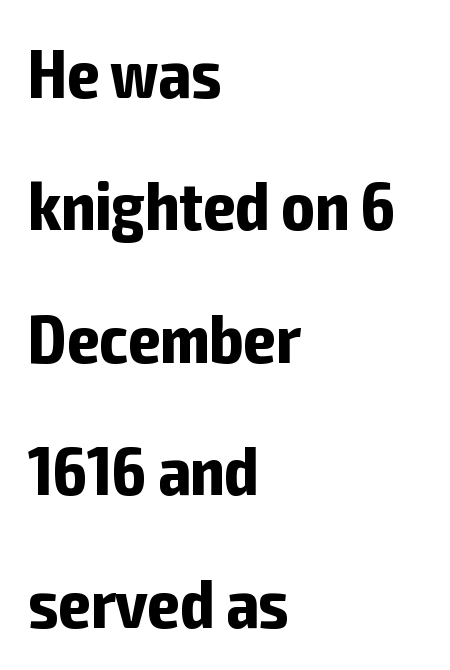
{"serif": "no", "italic": "no", "bold": "yes", "weight": "bold", "width": "condensed", "stroke_contrast": "low", "x_height": "medium", "monospaced": "no", "underline": "no", "align": "left", "line_spacing": "loose", "line_spacing_ratio": 1.92, "letter_spacing": "normal", "letter_spacing_em": 0.0, "glyph_px": 69}
